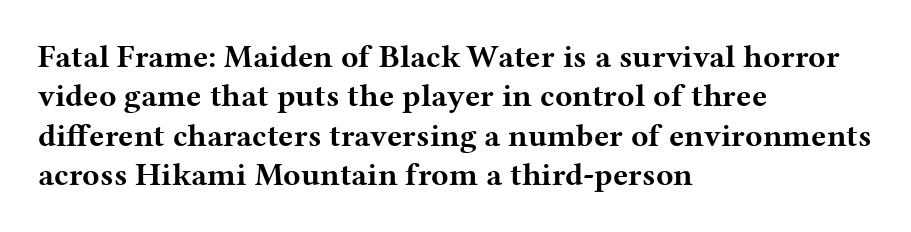
Q: Is the text bold? A: Yes.
Q: Is the text italic (slanted)? A: No, it is upright.
Q: Is the typeface a serif or a sans-serif typeface? A: Serif.
Q: Is the text underlined? A: No.
Q: How is the paragraph aligned? A: Left-aligned.
Q: Is the spacing between letters normal or unusually wide? A: Normal.
Q: Width (condensed, normal, or wide)? A: Wide.
Q: Stroke contrast? A: Medium.
Q: x-height? A: Medium.
Q: Monospaced? A: No.
